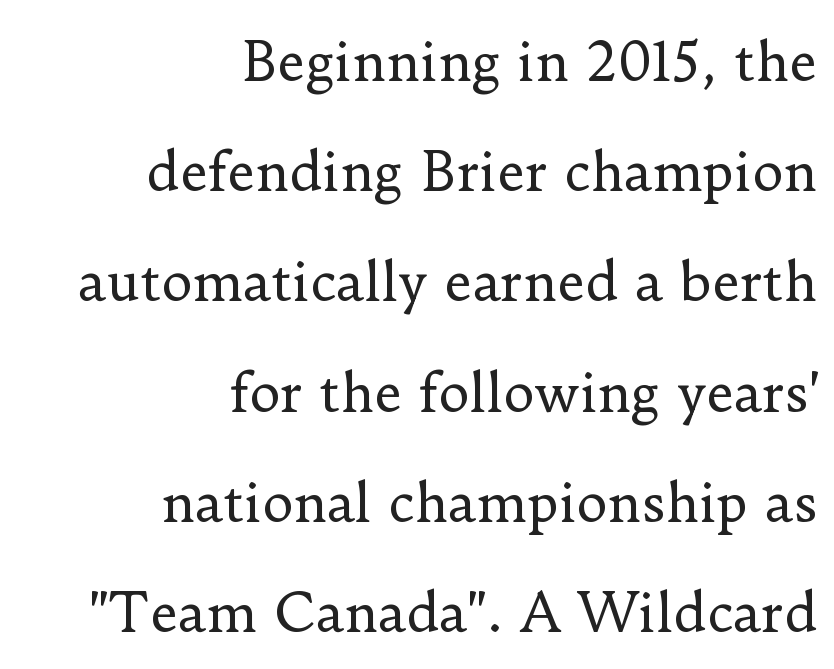
The image shows 53 px regular-weight serif type, upright; set right-aligned, loose line spacing (2.08x), normal letter spacing, not underlined; low stroke contrast and a small x-height.
